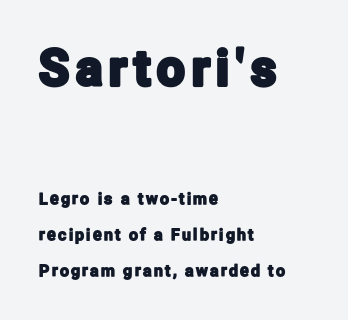
Here the first block reads like a headline and the second like body copy. Unlike italic type, these characters show no tilt at all. Where is the straight margin? On the left. The foot of each line stays bare and open.
